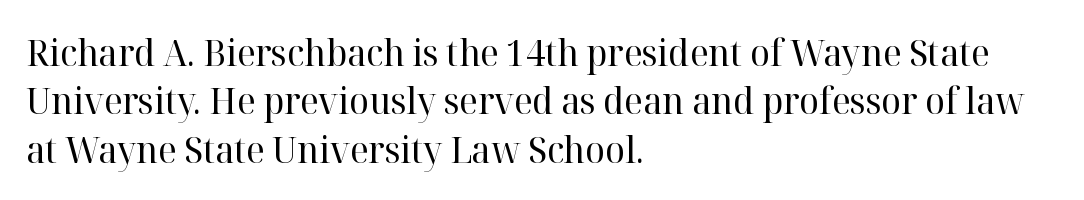
Q: Is the text bold? A: No.
Q: Is the text italic (slanted)? A: No, it is upright.
Q: Is the typeface a serif or a sans-serif typeface? A: Serif.
Q: Is the text underlined? A: No.
Q: How is the paragraph aligned? A: Left-aligned.
Q: Is the spacing between letters normal or unusually wide? A: Normal.
Q: Is the spacing between lines tight, normal or loose? A: Normal.
Q: Width (condensed, normal, or wide)? A: Normal.
Q: Stroke contrast? A: High.
Q: x-height? A: Medium.
Q: Monospaced? A: No.
